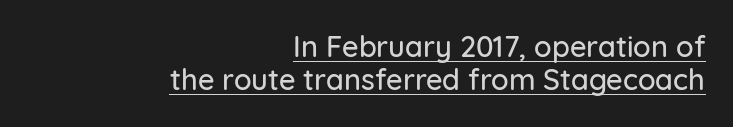
The image shows 29 px sans-serif type, upright; set right-aligned, tight line spacing (1.15x), normal letter spacing, underlined; low stroke contrast and a medium x-height.
